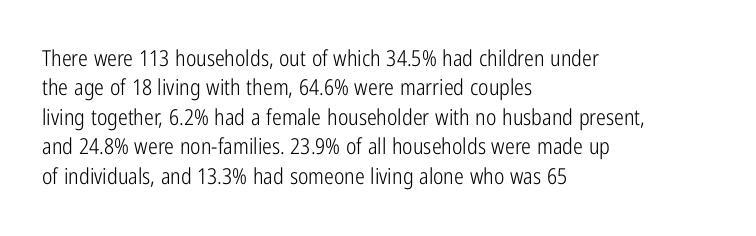
Q: Is the text bold? A: No.
Q: Is the text italic (slanted)? A: No, it is upright.
Q: Is the text underlined? A: No.
Q: How is the paragraph aligned? A: Left-aligned.
Q: Is the spacing between letters normal or unusually wide? A: Normal.
Q: Is the spacing between lines tight, normal or loose? A: Normal.
